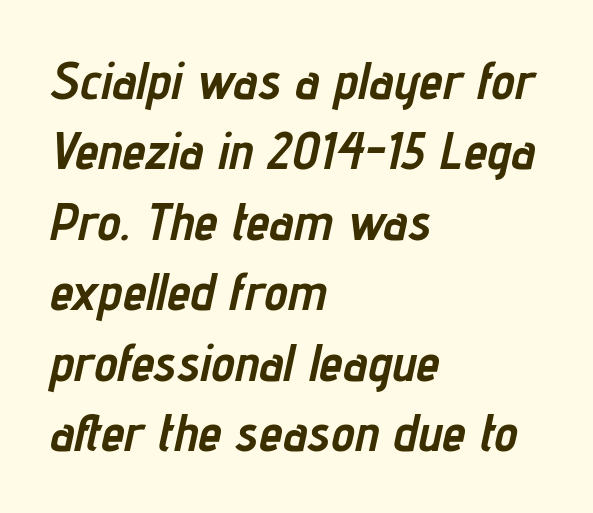
Q: Is the text bold? A: Yes.
Q: Is the text italic (slanted)? A: Yes, it leans right by about 12 degrees.
Q: Is the text underlined? A: No.
Q: How is the paragraph aligned? A: Left-aligned.
Q: Is the spacing between letters normal or unusually wide? A: Normal.
Q: Is the spacing between lines tight, normal or loose? A: Normal.
Q: Width (condensed, normal, or wide)? A: Condensed.
Q: Stroke contrast? A: Low.
Q: x-height? A: Medium.
Q: Monospaced? A: No.
